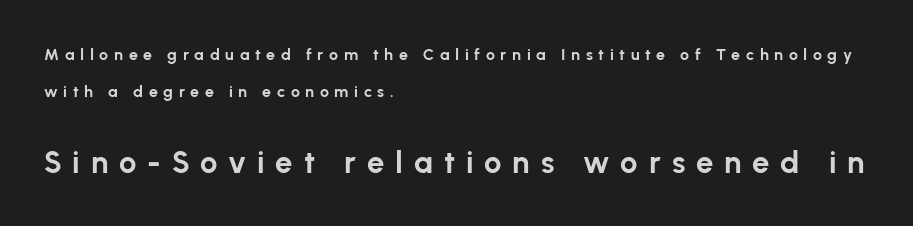
Each letter keeps its own natural width here, so spacing adapts to shape. The foot of each line stays bare and open. To sum up the face: it is a sans, with no serifs. Horizontal alignment here is leftward, the default for most running prose.
